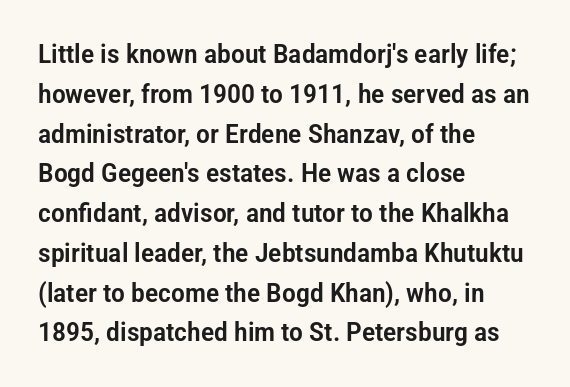
{"italic": "no", "underline": "no", "align": "left", "line_spacing": "normal", "line_spacing_ratio": 1.53, "letter_spacing": "normal", "letter_spacing_em": 0.0, "glyph_px": 26}
